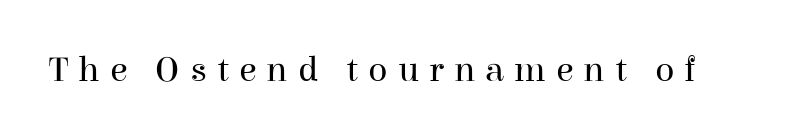
The image shows 36 px regular-weight serif type, upright; set unusually wide letter spacing (+0.28 em), not underlined; high stroke contrast and a medium x-height.
